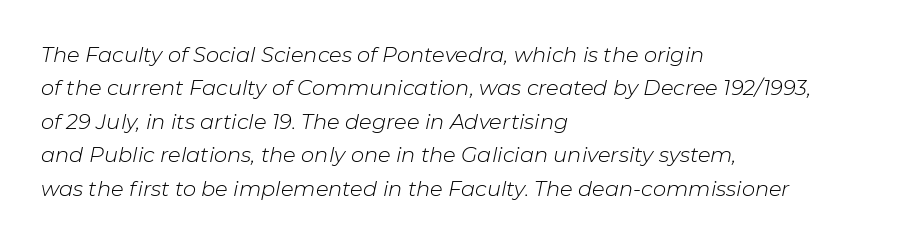
Has an underline been added? It has not. The letters are slanted; this is an italic face. Regular leading. The typesetting does not lean heavy: it is not bold. The tracking reads as untouched default to a designer's eye. If you drew a ruler down the left edge, every line would touch it.
